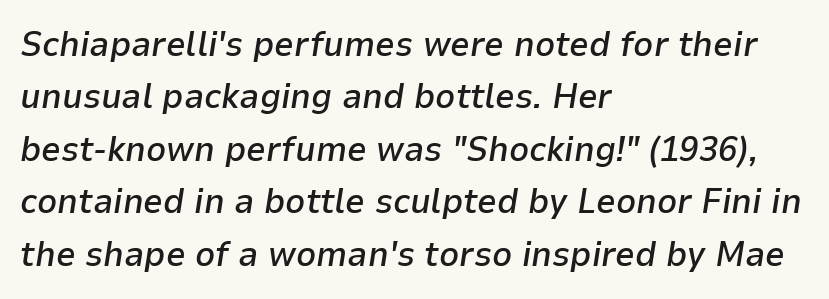
{"italic": "yes", "lean": "right", "slant_degrees": 9, "bold": "semi", "weight": "semibold", "width": "normal", "stroke_contrast": "low", "x_height": "medium", "monospaced": "no", "underline": "no", "align": "left", "line_spacing": "normal", "line_spacing_ratio": 1.5, "letter_spacing": "normal", "letter_spacing_em": 0.0, "glyph_px": 35}
